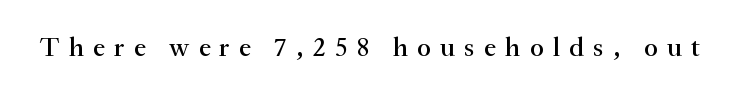
The string is rendered with underlining switched off. Characters follow at a spacing far wider than the type designer built in. When letters stand straight like this, we call the style roman or upright.
